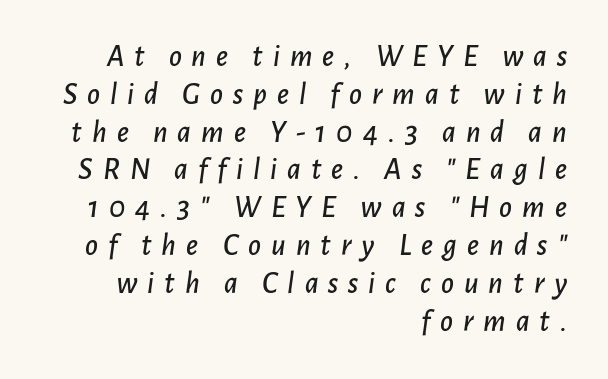
{"italic": "yes", "lean": "right", "slant_degrees": 7, "width": "normal", "stroke_contrast": "low", "x_height": "medium", "monospaced": "no", "underline": "no", "align": "right", "line_spacing_ratio": 1.22, "letter_spacing": "wide", "letter_spacing_em": 0.32, "glyph_px": 31}
